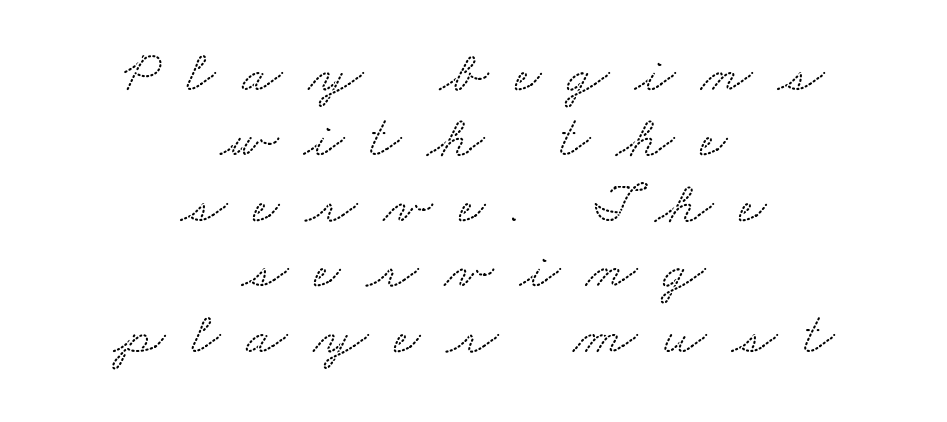
Q: Is the text underlined? A: No.
Q: How is the paragraph aligned? A: Centered.
Q: Is the spacing between letters normal or unusually wide? A: Unusually wide.
Q: Is the spacing between lines tight, normal or loose? A: Tight.
Q: Width (condensed, normal, or wide)? A: Wide.
Q: Stroke contrast? A: Low.
Q: x-height? A: Small.
Q: Monospaced? A: No.
